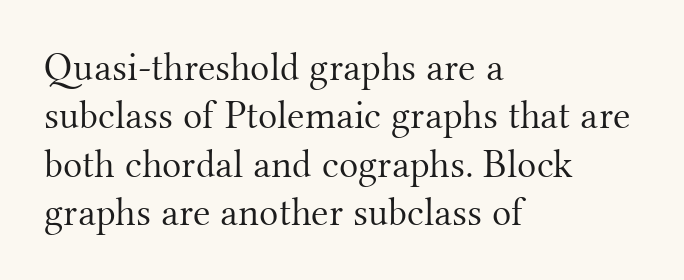
Q: Is the text bold? A: No.
Q: Is the text italic (slanted)? A: No, it is upright.
Q: Is the typeface a serif or a sans-serif typeface? A: Serif.
Q: Is the text underlined? A: No.
Q: How is the paragraph aligned? A: Left-aligned.
Q: Is the spacing between letters normal or unusually wide? A: Normal.
Q: Width (condensed, normal, or wide)? A: Normal.
Q: Stroke contrast? A: Medium.
Q: x-height? A: Small.
Q: Monospaced? A: No.
